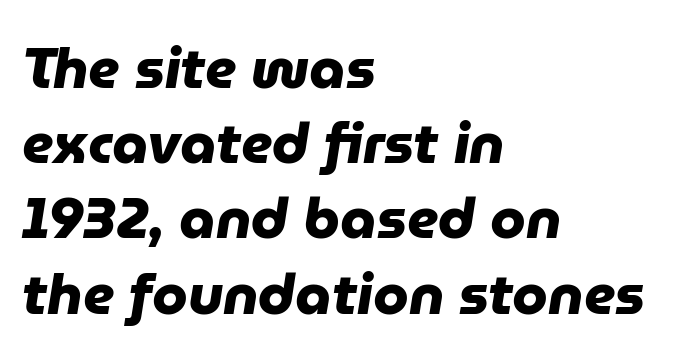
The image shows 57 px heavy sans-serif type; set left-aligned, normal line spacing (1.32x), normal letter spacing, not underlined; low stroke contrast and a medium x-height.
